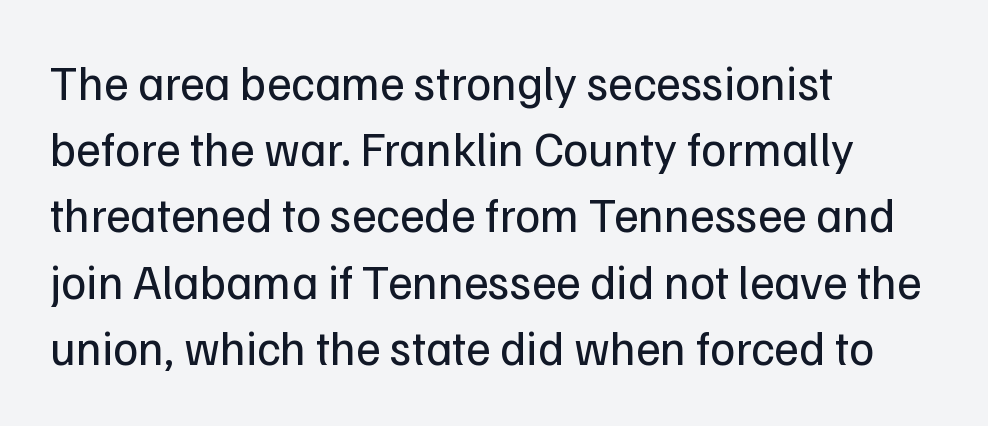
This is roman type, the default non-slanted kind. The letterforms sit shoulder to shoulder at normal distance. Layout note: lines flush left. Decoration check: the copy has no underline. Heaviness? Minimal to ordinary, like unemphasized prose. Each letter's strokes conclude bluntly, with no projecting serifs.
